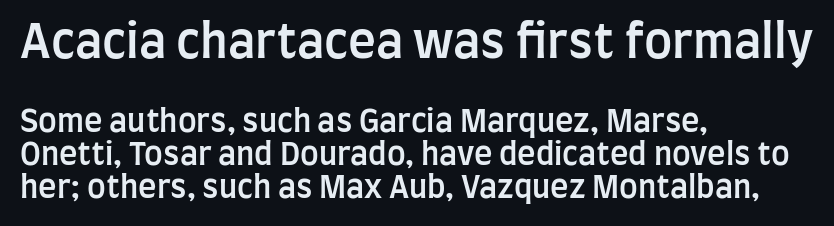
{"serif": "no", "italic": "no", "bold": "semi", "weight": "semibold", "width": "condensed", "stroke_contrast": "low", "x_height": "large", "monospaced": "no", "underline": "no", "align": "left", "line_spacing": "tight", "line_spacing_ratio": 1.06, "letter_spacing": "normal", "letter_spacing_em": 0.0, "larger_block": "first", "size_ratio": 1.52, "glyph_px": 47}
